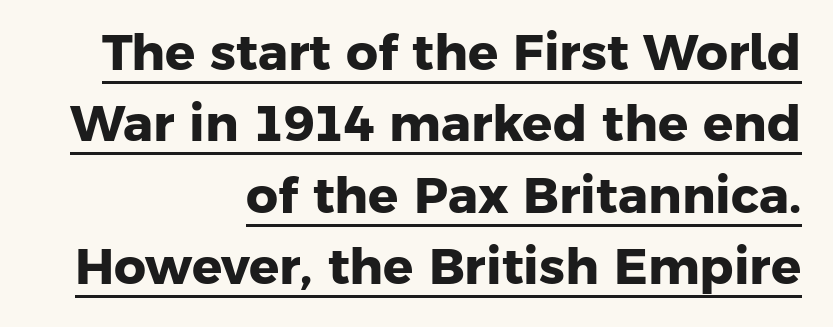
{"serif": "no", "bold": "yes", "weight": "heavy", "width": "normal", "stroke_contrast": "low", "x_height": "medium", "monospaced": "no", "underline": "yes", "align": "right", "line_spacing": "normal", "line_spacing_ratio": 1.43, "letter_spacing": "normal", "letter_spacing_em": 0.0, "glyph_px": 50}
